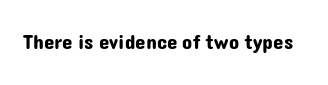
The image shows 21 px text type, upright; set normal letter spacing, not underlined.
